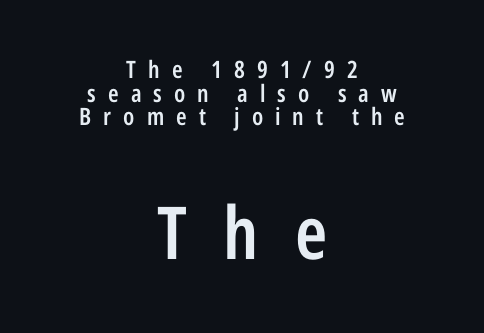
Q: Is the text bold? A: Semi-bold.
Q: Is the text italic (slanted)? A: No, it is upright.
Q: Is the typeface a serif or a sans-serif typeface? A: Sans-serif.
Q: Is the text underlined? A: No.
Q: How is the paragraph aligned? A: Centered.
Q: Is the spacing between letters normal or unusually wide? A: Unusually wide.
Q: Is the spacing between lines tight, normal or loose? A: Tight.
Q: Which block of text is set in a larger size, the first (top) or the second (bottom)? A: The second (bottom) one.
Q: Width (condensed, normal, or wide)? A: Condensed.
Q: Stroke contrast? A: Low.
Q: x-height? A: Medium.
Q: Monospaced? A: No.
